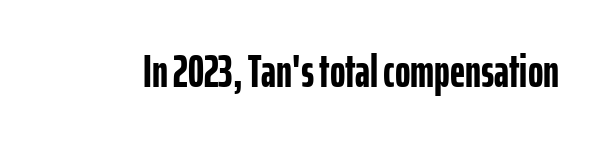
Italic? Not at all — the glyphs are vertical. Do the characters align in a grid? No, the font is proportional. Students, note that the glyphs here touch the page at normal intervals. Summary of weight: heavy, a full bold.
